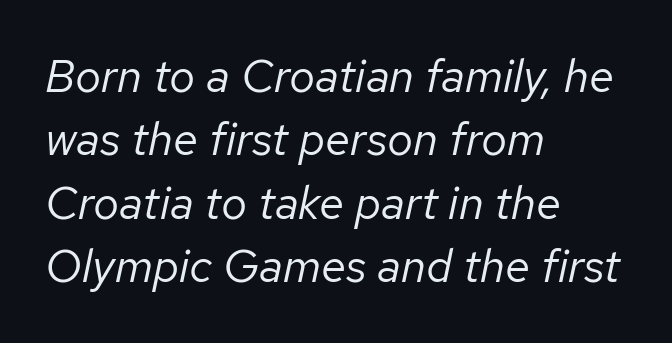
The image shows 46 px regular-weight type, italic (leaning right); set left-aligned, normal line spacing (1.38x), normal letter spacing, not underlined; low stroke contrast and a medium x-height.
